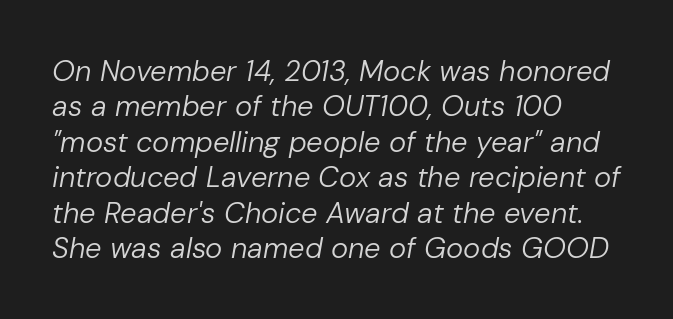
Caption: multi-line text, flush left, ragged right. The whole block is typeset with a tilt. The passage shown has conventional tracking throughout. The letters advance in unequal steps, a hallmark of proportional type. The characters are drawn with everyday or finer stroke widths.
